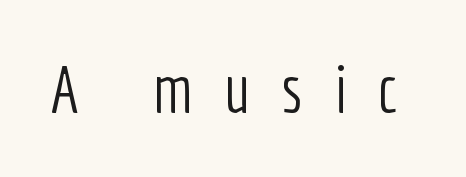
Q: Is the text bold? A: No.
Q: Is the text italic (slanted)? A: No, it is upright.
Q: Is the typeface a serif or a sans-serif typeface? A: Sans-serif.
Q: Is the text underlined? A: No.
Q: Is the spacing between letters normal or unusually wide? A: Unusually wide.
Q: Width (condensed, normal, or wide)? A: Condensed.
Q: Stroke contrast? A: Low.
Q: x-height? A: Medium.
Q: Monospaced? A: No.
